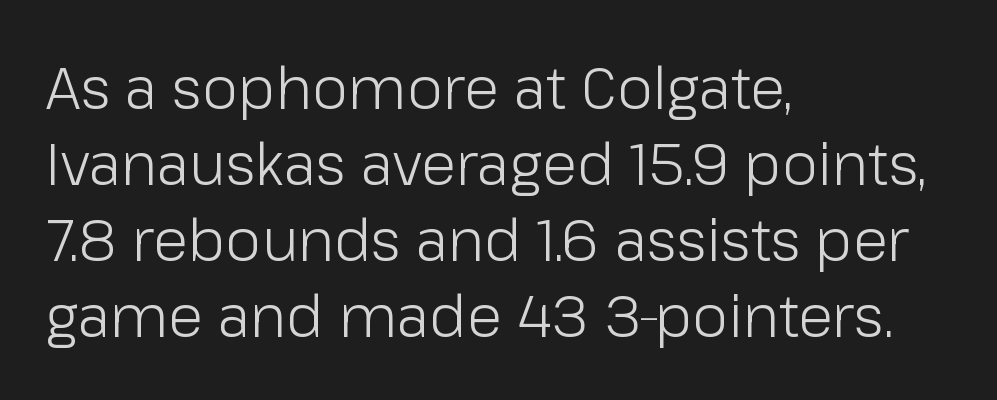
The image shows 58 px light sans-serif type, upright; set left-aligned, normal line spacing (1.31x), normal letter spacing, not underlined; low stroke contrast and a medium x-height.
